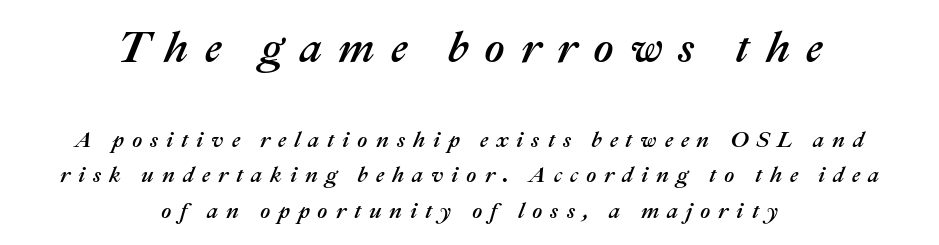
{"italic": "yes", "lean": "right", "slant_degrees": 22, "width": "normal", "stroke_contrast": "medium", "x_height": "medium", "monospaced": "no", "underline": "no", "align": "center", "line_spacing": "normal", "line_spacing_ratio": 1.61, "letter_spacing": "wide", "letter_spacing_em": 0.36, "larger_block": "first", "size_ratio": 2.0, "glyph_px": 44}
